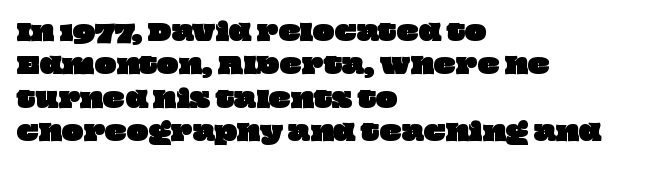
Q: Is the text underlined? A: No.
Q: How is the paragraph aligned? A: Left-aligned.
Q: Is the spacing between letters normal or unusually wide? A: Normal.
Q: Is the spacing between lines tight, normal or loose? A: Normal.
